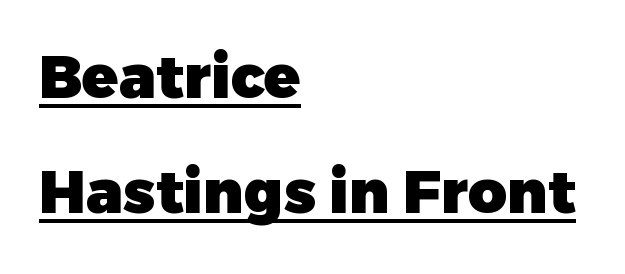
Each word holds together tightly as a unit, with standard inter-letter gaps. The lines in this sample share a left origin and differ only in where they stop. The rendering uses the underline text-decoration. This is heavy type, rendered in bold. If you drew a line through each stem, it would be perfectly vertical.
